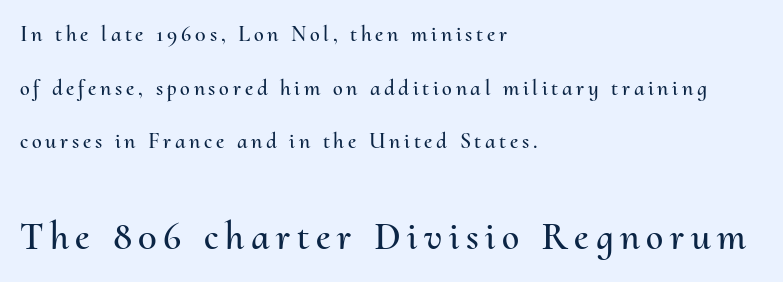
The image shows 39 px text type, upright; set left-aligned, loose line spacing (2.44x), not underlined; the second (bottom) block is 1.77x larger; medium stroke contrast and a small x-height.
